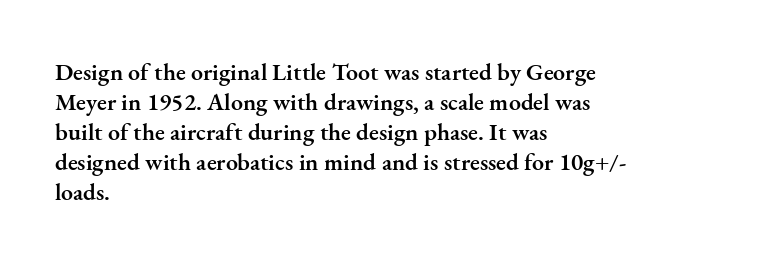
Q: Is the text bold? A: Semi-bold.
Q: Is the text italic (slanted)? A: No, it is upright.
Q: Is the text underlined? A: No.
Q: How is the paragraph aligned? A: Left-aligned.
Q: Is the spacing between letters normal or unusually wide? A: Normal.
Q: Is the spacing between lines tight, normal or loose? A: Normal.
